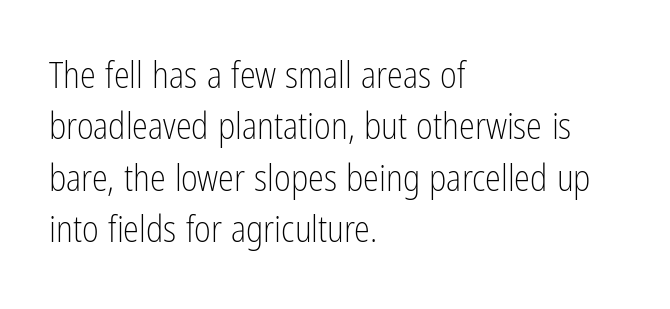
Q: Is the text bold? A: No.
Q: Is the text italic (slanted)? A: No, it is upright.
Q: Is the typeface a serif or a sans-serif typeface? A: Sans-serif.
Q: Is the text underlined? A: No.
Q: How is the paragraph aligned? A: Left-aligned.
Q: Is the spacing between letters normal or unusually wide? A: Normal.
Q: Is the spacing between lines tight, normal or loose? A: Normal.
Q: Width (condensed, normal, or wide)? A: Condensed.
Q: Stroke contrast? A: Low.
Q: x-height? A: Medium.
Q: Monospaced? A: No.
